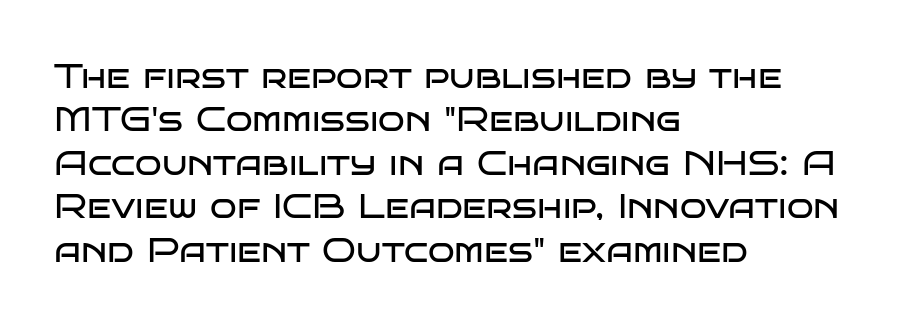
A typesetter would label this face a sans. Standard letterfit; no display-style spreading of the glyphs. Reading down the block, your eye returns to a fixed left position each line. Vertical strokes here are truly vertical. The passage shown is not underscored anywhere.
